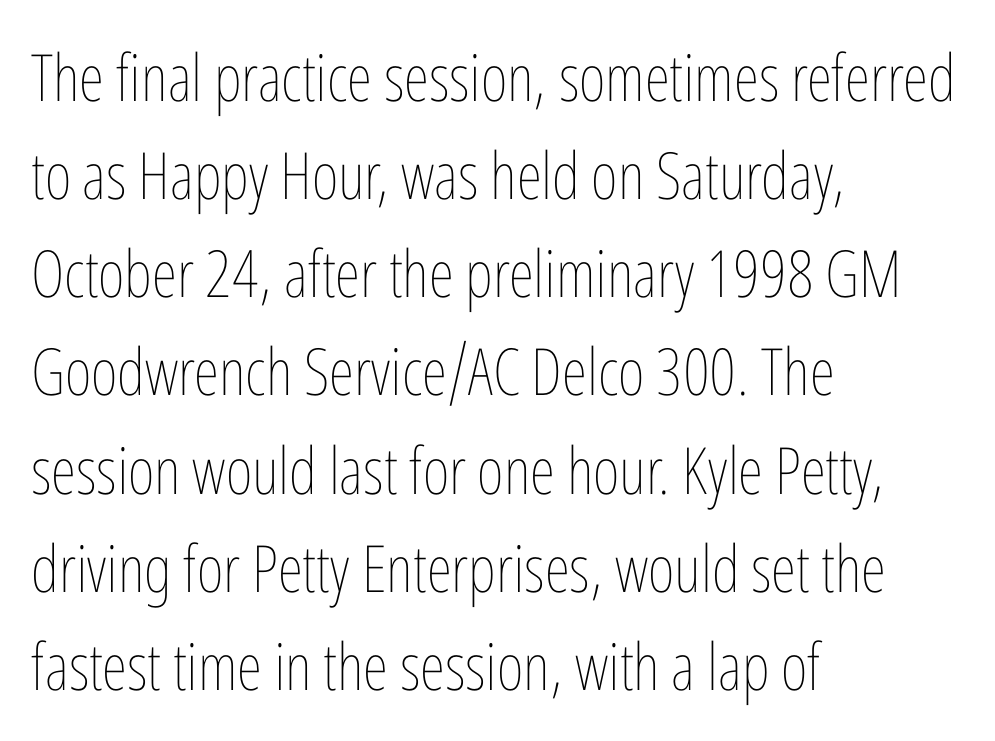
The image shows 65 px thin, condensed type, upright; set left-aligned, normal line spacing (1.51x), normal letter spacing, not underlined; low stroke contrast and a medium x-height.
